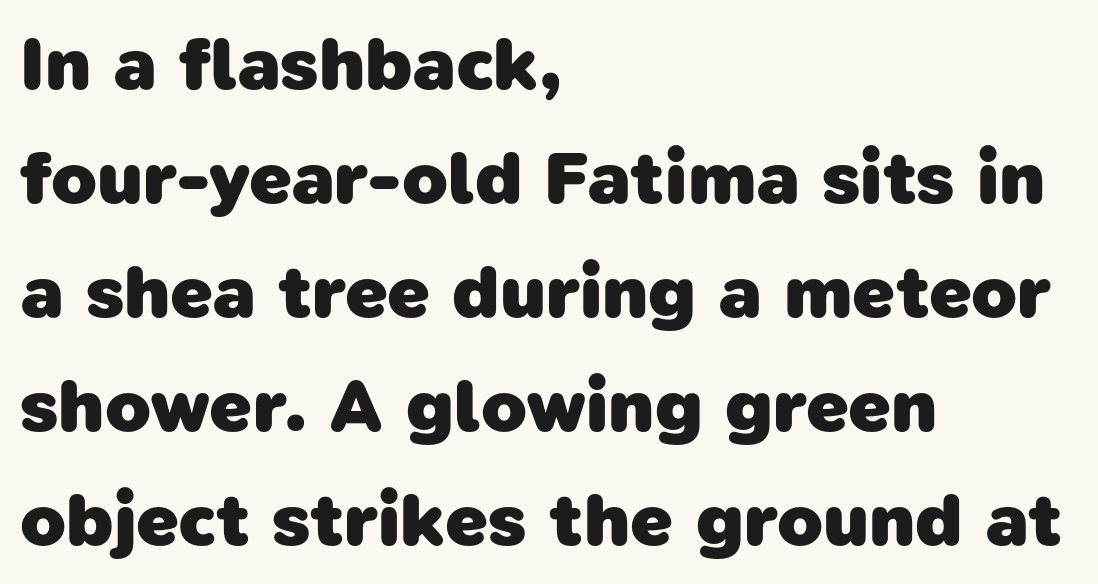
Nothing unusual about the tracking: characters are spaced as the font intends. Descenders are the only things crossing below the line. This is heavy type, rendered in bold. In CSS terms this would be text-align: left. What kind of face is this? One without serifs — a sans.
